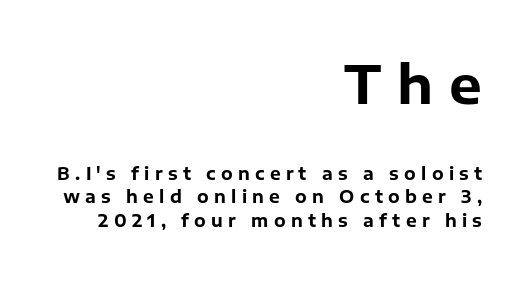
Q: Is the text bold? A: Yes.
Q: Is the text italic (slanted)? A: No, it is upright.
Q: Is the typeface a serif or a sans-serif typeface? A: Sans-serif.
Q: Is the text underlined? A: No.
Q: How is the paragraph aligned? A: Right-aligned.
Q: Is the spacing between letters normal or unusually wide? A: Unusually wide.
Q: Is the spacing between lines tight, normal or loose? A: Normal.
Q: Which block of text is set in a larger size, the first (top) or the second (bottom)? A: The first (top) one.
Q: Width (condensed, normal, or wide)? A: Normal.
Q: Stroke contrast? A: Low.
Q: x-height? A: Medium.
Q: Monospaced? A: No.
